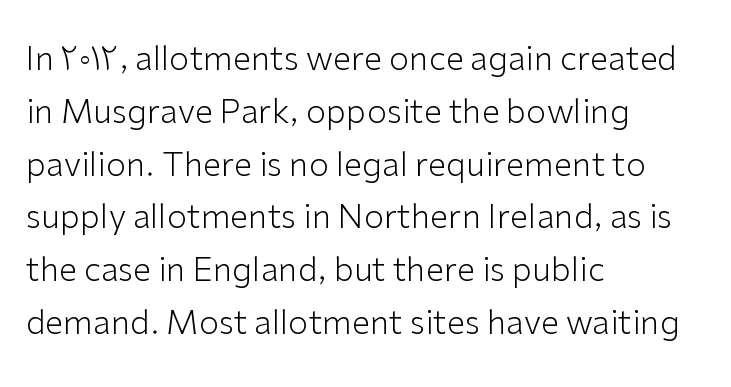
Where is the straight margin? On the left. Italic: no, the glyphs are upright roman. Letters have the restrained weight of plain body copy at most. Plain, unruled lines of type. The rendering keeps characters at their native spacing.
